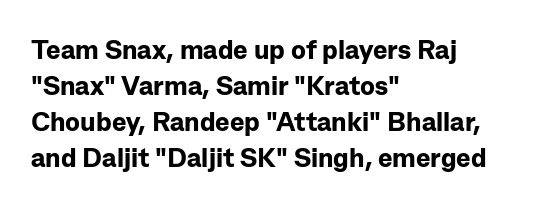
{"italic": "no", "bold": "yes", "underline": "no", "align": "left", "line_spacing": "normal", "line_spacing_ratio": 1.33, "letter_spacing": "normal", "letter_spacing_em": 0.0, "glyph_px": 27}
